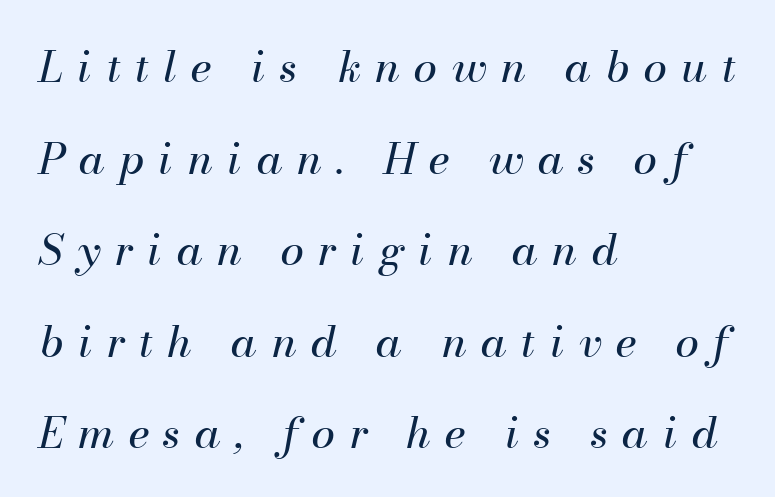
Q: Is the text bold? A: No.
Q: Is the text italic (slanted)? A: Yes, it leans right by about 13 degrees.
Q: Is the text underlined? A: No.
Q: How is the paragraph aligned? A: Left-aligned.
Q: Is the spacing between letters normal or unusually wide? A: Unusually wide.
Q: Is the spacing between lines tight, normal or loose? A: Loose.
Q: Width (condensed, normal, or wide)? A: Normal.
Q: Stroke contrast? A: Medium.
Q: x-height? A: Small.
Q: Monospaced? A: No.
